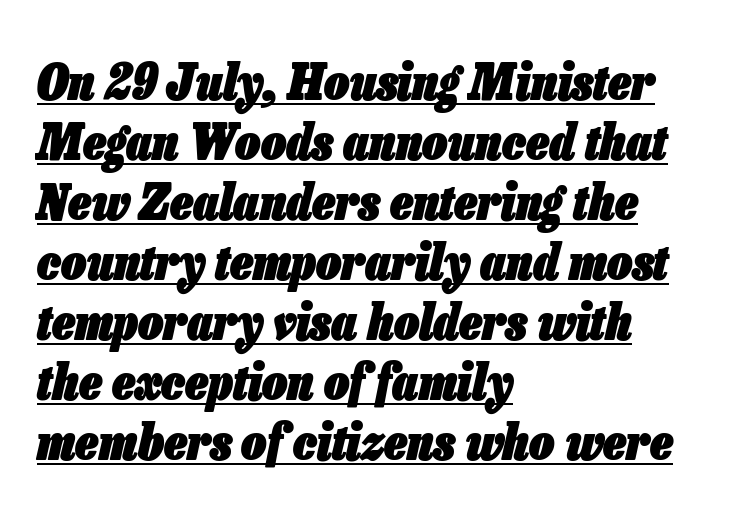
Q: Is the text bold? A: Yes.
Q: Is the text italic (slanted)? A: Yes, it leans right by about 13 degrees.
Q: Is the text underlined? A: Yes.
Q: How is the paragraph aligned? A: Left-aligned.
Q: Is the spacing between letters normal or unusually wide? A: Normal.
Q: Width (condensed, normal, or wide)? A: Condensed.
Q: Stroke contrast? A: Low.
Q: x-height? A: Medium.
Q: Monospaced? A: No.
